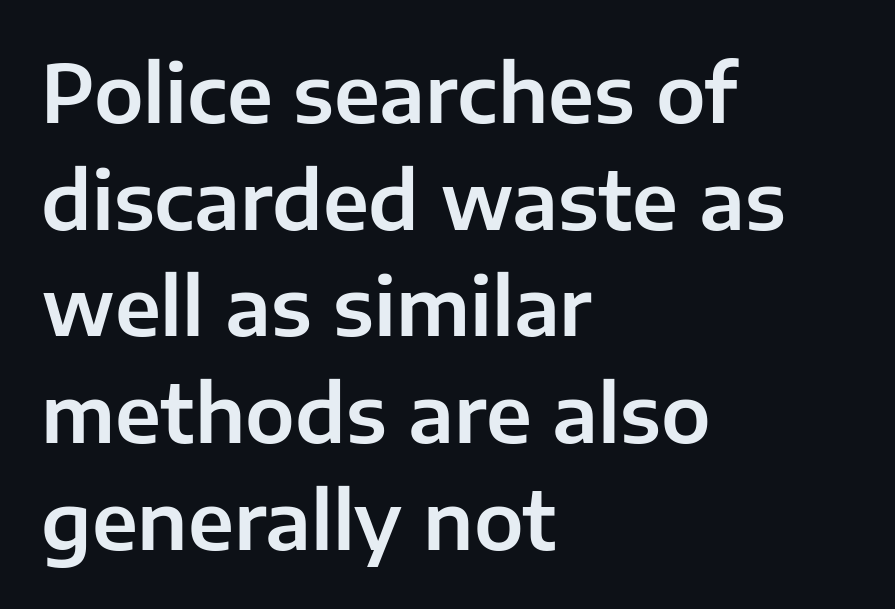
Rows of type keep a routine distance in the vertical direction. These lines stack with their left ends in a neat column. Note the varied advance widths — an 'i' is clearly narrower than an 'm'. Plain, unruled lines of type.
